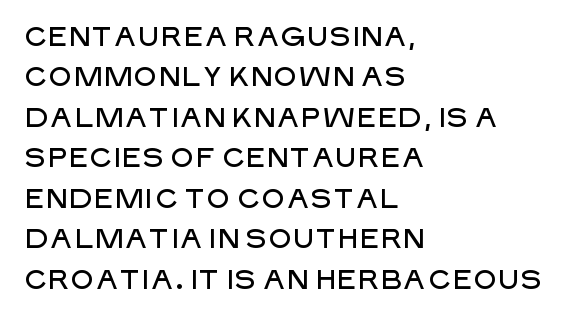
{"italic": "no", "underline": "no", "align": "left", "line_spacing": "normal", "line_spacing_ratio": 1.5, "letter_spacing": "normal", "letter_spacing_em": 0.0, "glyph_px": 27}
